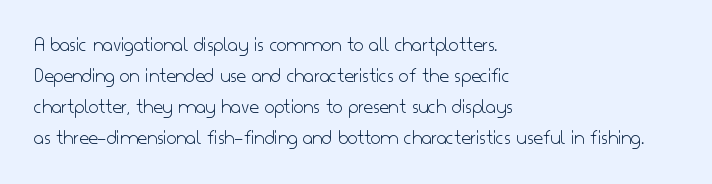
{"italic": "no", "bold": "no", "underline": "no", "align": "left", "line_spacing": "normal", "line_spacing_ratio": 1.48, "letter_spacing": "normal", "letter_spacing_em": 0.0, "glyph_px": 21}
